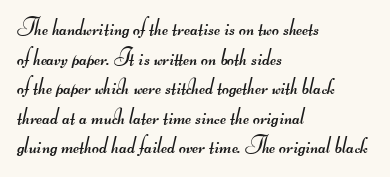
The image shows 24 px text type; set left-aligned, line spacing 1.23x, normal letter spacing, not underlined.
